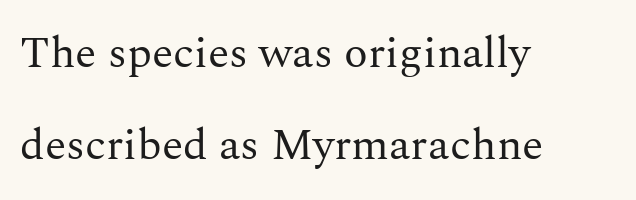
{"serif": "yes", "italic": "no", "bold": "no", "weight": "regular", "width": "normal", "stroke_contrast": "medium", "x_height": "medium", "monospaced": "no", "underline": "no", "align": "left", "line_spacing": "loose", "line_spacing_ratio": 2.08, "letter_spacing": "normal", "letter_spacing_em": 0.0, "glyph_px": 44}
